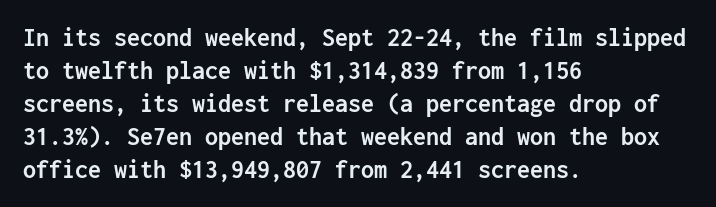
The leading is moderate, giving the passage an even texture. A dark, heavy texture on the line: the type is bold. Descenders hang freely into open space. Letter spacing: default. Notice how the passage keeps a crisp vertical edge on the left only. This is roman type, the default non-slanted kind.
